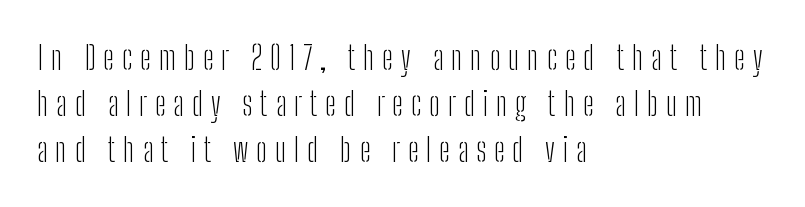
{"serif": "no", "italic": "no", "bold": "no", "weight": "light", "width": "condensed", "stroke_contrast": "low", "x_height": "medium", "monospaced": "no", "underline": "no", "align": "left", "line_spacing": "normal", "line_spacing_ratio": 1.39, "letter_spacing": "wide", "letter_spacing_em": 0.23, "glyph_px": 33}
